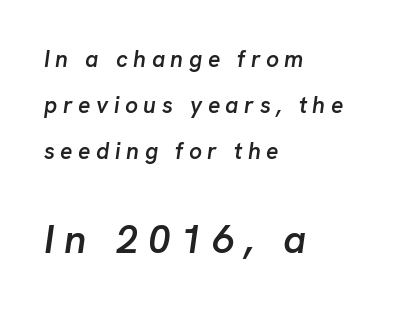
Q: Is the text bold? A: Semi-bold.
Q: Is the text italic (slanted)? A: Yes, it leans right by about 8 degrees.
Q: Is the text underlined? A: No.
Q: How is the paragraph aligned? A: Left-aligned.
Q: Is the spacing between letters normal or unusually wide? A: Unusually wide.
Q: Is the spacing between lines tight, normal or loose? A: Loose.
Q: Which block of text is set in a larger size, the first (top) or the second (bottom)? A: The second (bottom) one.
Q: Width (condensed, normal, or wide)? A: Normal.
Q: Stroke contrast? A: Low.
Q: x-height? A: Medium.
Q: Monospaced? A: No.
